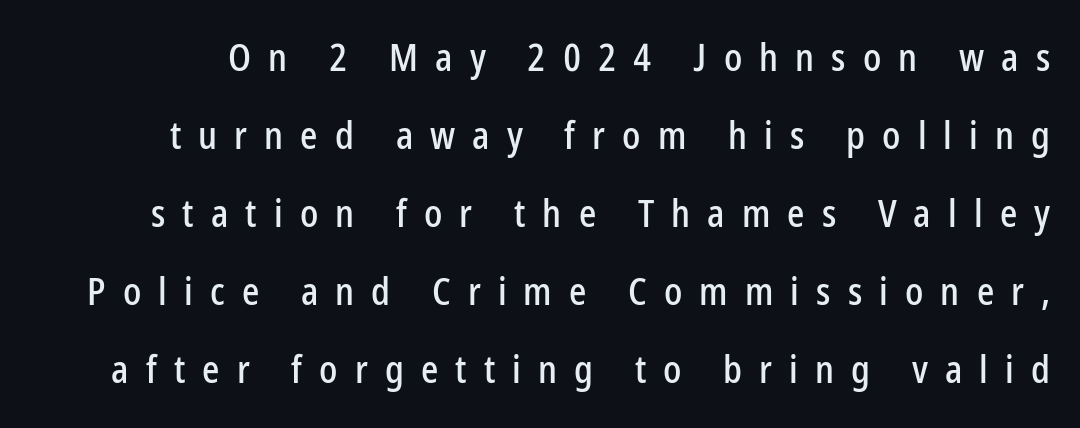
You can tell it's not italic because the verticals are truly vertical. A typesetter would call this proportional, since set widths differ per character. A typesetter would call this heavily tracked-out type. Vertical spacing — loose.
